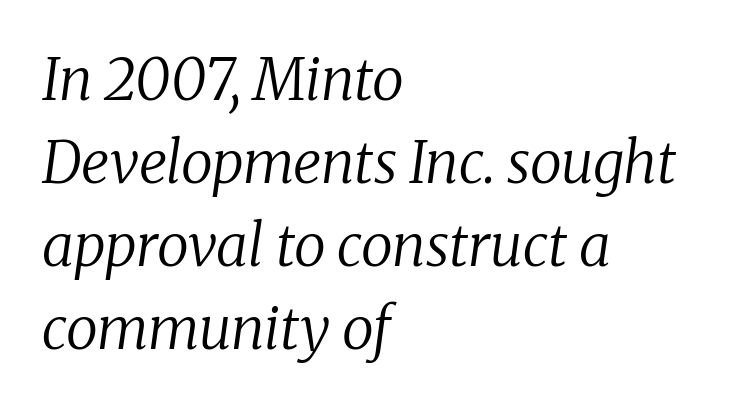
The image shows 58 px regular-weight serif type, italic (leaning right); set left-aligned, normal line spacing (1.43x), normal letter spacing, not underlined; low stroke contrast and a medium x-height.
